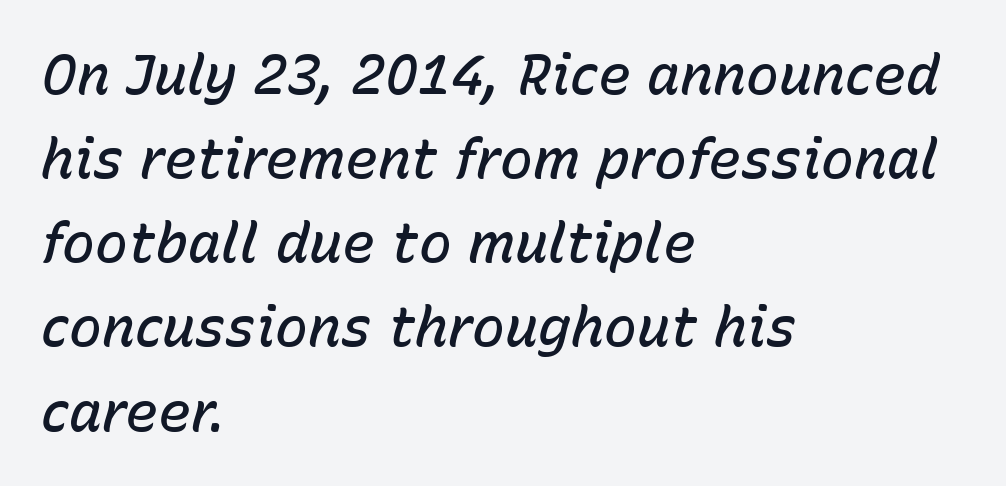
The image shows 55 px semibold type, italic (leaning right); set left-aligned, normal line spacing (1.53x), normal letter spacing, not underlined; low stroke contrast and a medium x-height.
